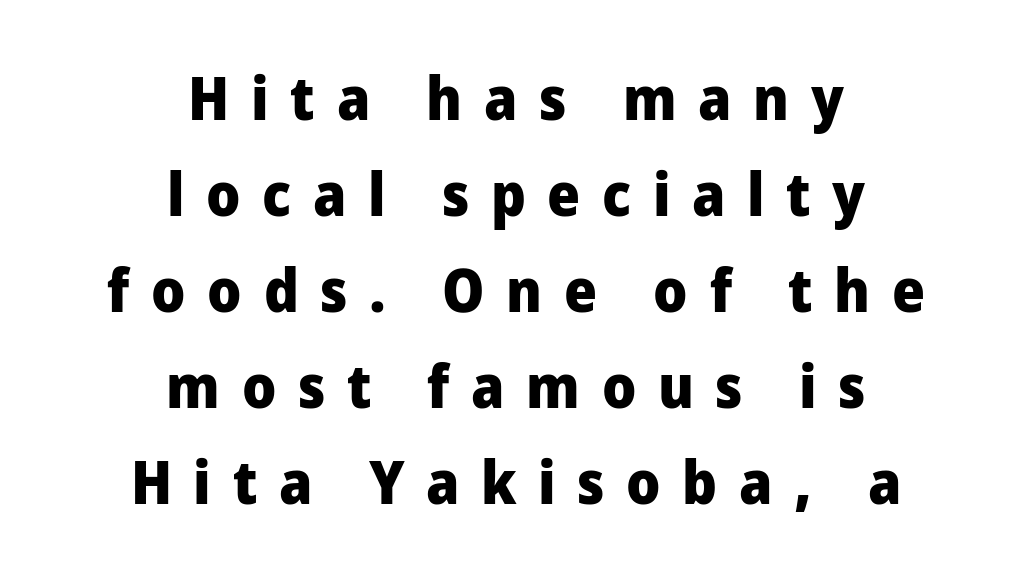
Leftover space on each line is divided equally before and after the words. Leading: standard. Type style note: lacks serifs. Weight check: bold — yes, fully.
